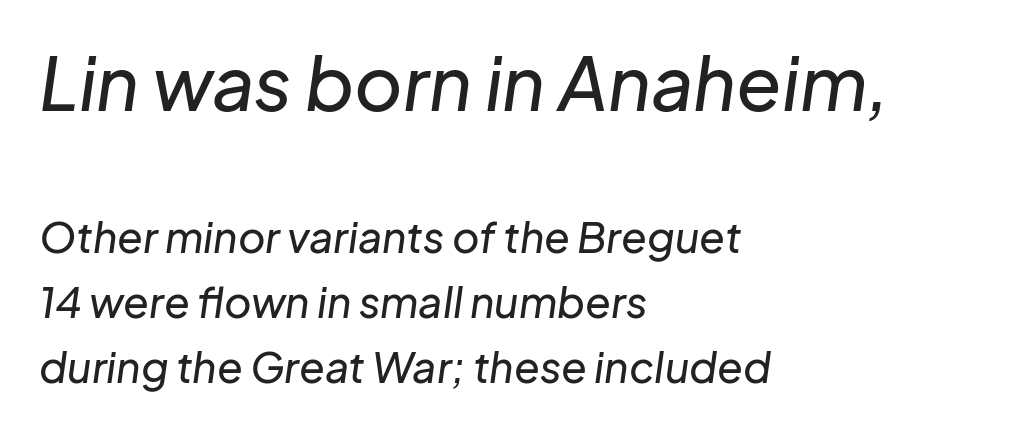
The image shows 74 px text type, italic (leaning right); set left-aligned, normal line spacing (1.54x), normal letter spacing, not underlined; the first (top) block is 1.76x larger; low stroke contrast and a medium x-height.
